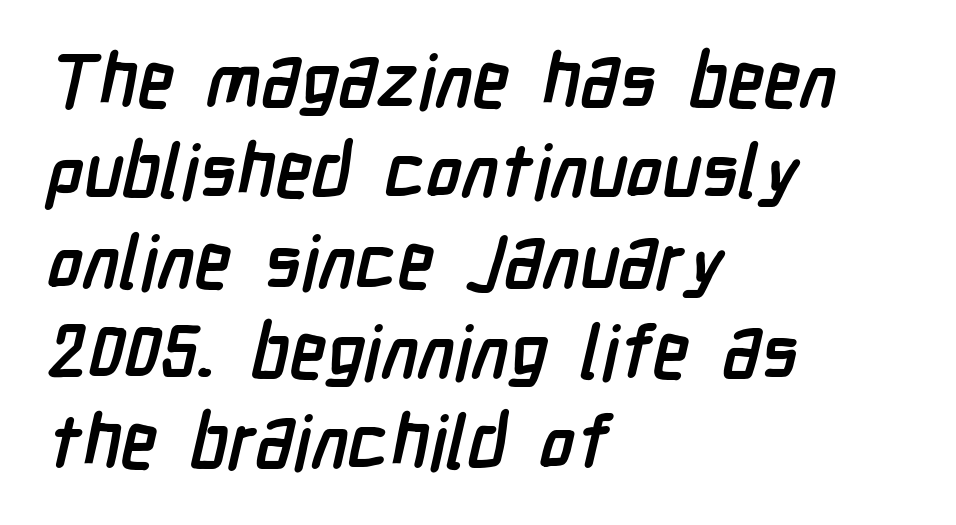
The image shows 74 px semibold, condensed sans-serif type; set left-aligned, line spacing 1.22x, normal letter spacing, not underlined; low stroke contrast and a medium x-height.
